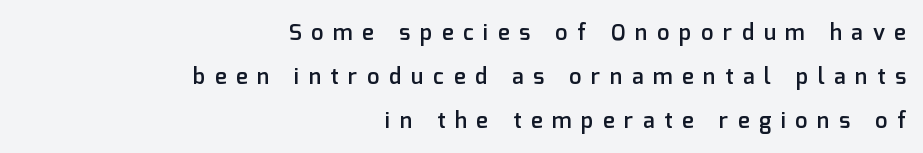
The text block is weighted toward the right margin, trailing off unevenly leftward. Bare-footed words on every line. This is moderately heavy type, rendered in semibold. Compared with typical paragraphs, the rows here are farther apart. Do the letters lean? They stand straight. Letter spacing: wide.
